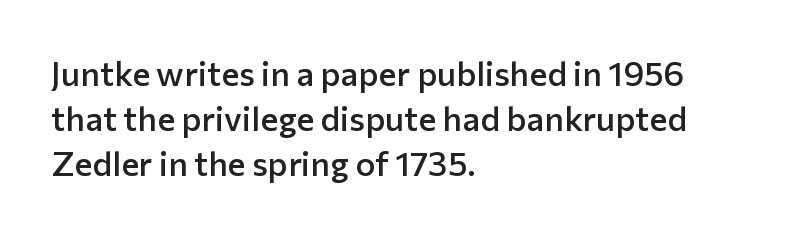
Q: Is the text bold? A: Semi-bold.
Q: Is the text italic (slanted)? A: No, it is upright.
Q: Is the typeface a serif or a sans-serif typeface? A: Sans-serif.
Q: Is the text underlined? A: No.
Q: How is the paragraph aligned? A: Left-aligned.
Q: Is the spacing between letters normal or unusually wide? A: Normal.
Q: Is the spacing between lines tight, normal or loose? A: Normal.
Q: Width (condensed, normal, or wide)? A: Normal.
Q: Stroke contrast? A: Low.
Q: x-height? A: Medium.
Q: Monospaced? A: No.
